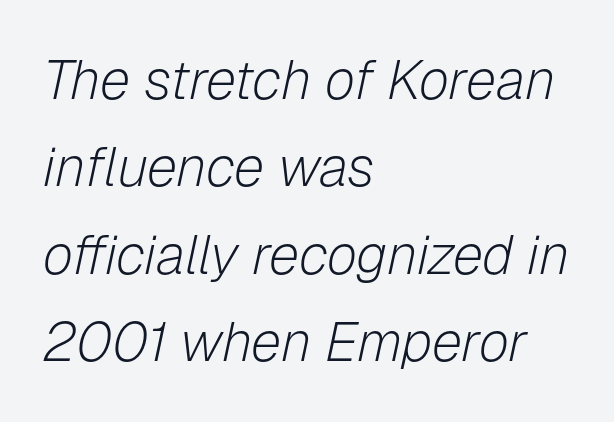
The space between consecutive lines is moderate. Casual observation: everything's shoved over to the left. The typography opts for an oblique posture over an upright one. Varying glyph widths throughout — classic text-font behaviour. A light-to-regular cut is what we see here.
